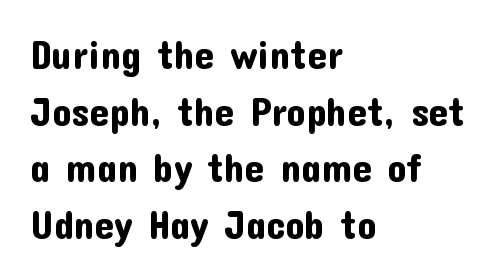
The image shows 39 px sans-serif type, upright; set left-aligned, normal line spacing (1.45x), normal letter spacing, not underlined; low stroke contrast and a medium x-height.
